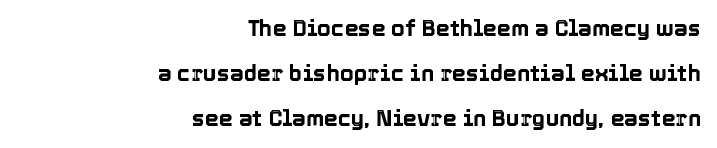
The letters stand straight up with perfectly vertical stems. The paragraph shown leans on its right margin. The passage shown stacks its lines with a broad gap. Underlining? Definitely not there. The rendering keeps characters at their native spacing.
